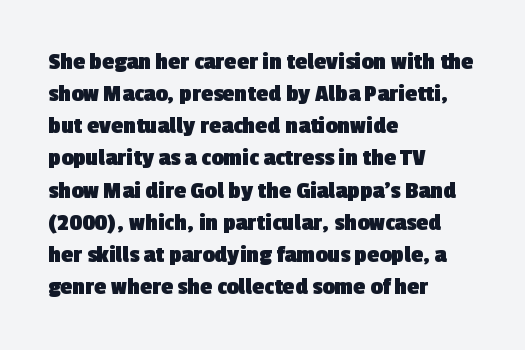
The image shows 24 px bold type; set left-aligned, normal line spacing (1.34x), normal letter spacing, not underlined.
